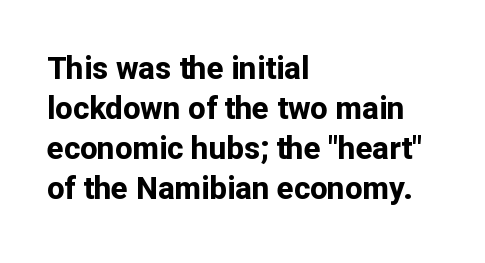
Q: Is the text bold? A: Yes.
Q: Is the text italic (slanted)? A: No, it is upright.
Q: Is the typeface a serif or a sans-serif typeface? A: Sans-serif.
Q: Is the text underlined? A: No.
Q: How is the paragraph aligned? A: Left-aligned.
Q: Is the spacing between letters normal or unusually wide? A: Normal.
Q: Is the spacing between lines tight, normal or loose? A: Normal.
Q: Width (condensed, normal, or wide)? A: Normal.
Q: Stroke contrast? A: Low.
Q: x-height? A: Medium.
Q: Monospaced? A: No.
